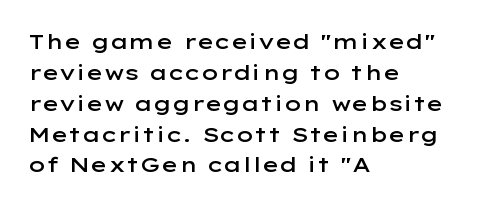
The lines are quadded left. No word sits above an underline. A typesetter would mark this as roman, not italic. Observe the ordinary spacing: letters are neighbours, not strangers.
